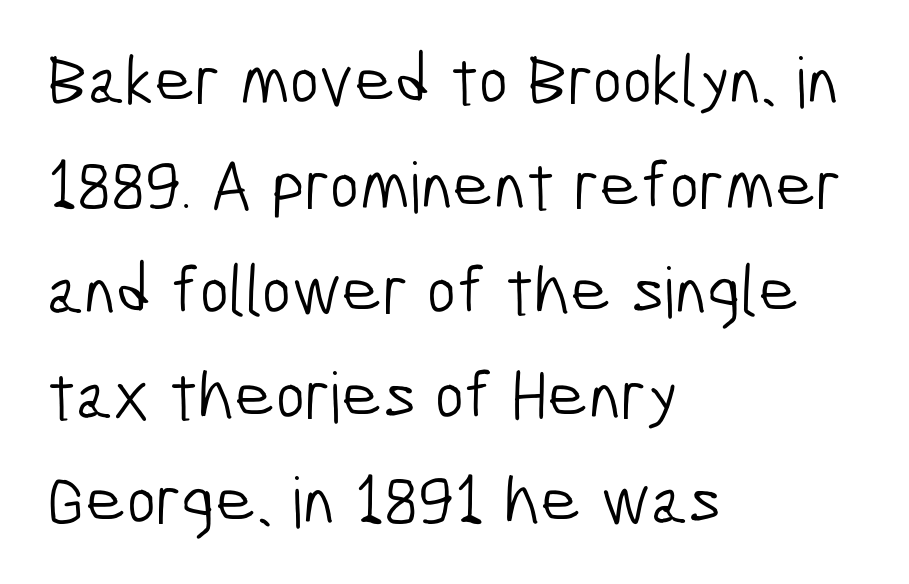
The image shows 70 px light, condensed sans-serif type; set left-aligned, normal line spacing (1.5x), normal letter spacing, not underlined; low stroke contrast and a medium x-height.
